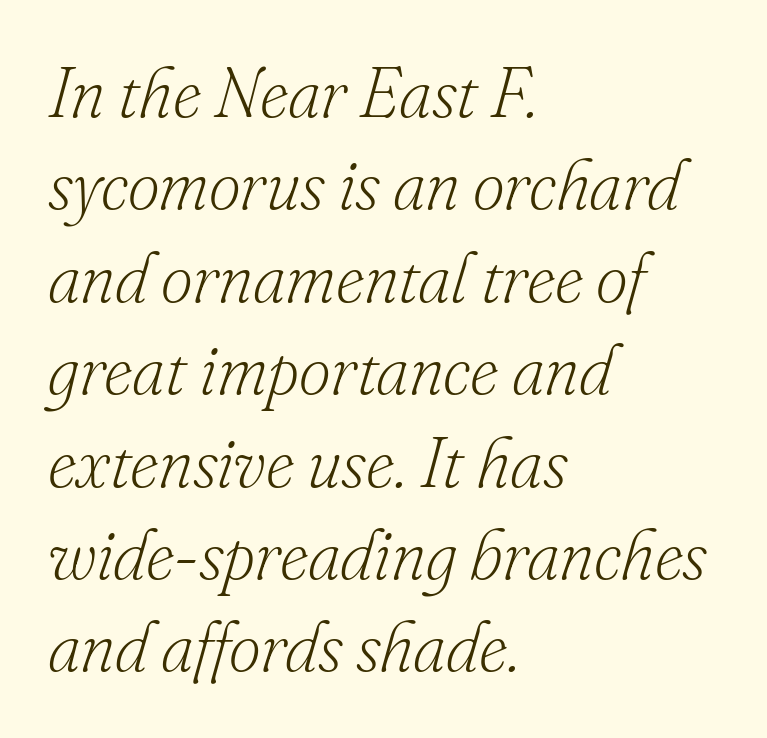
{"serif": "yes", "italic": "yes", "lean": "right", "slant_degrees": 16, "bold": "no", "weight": "light", "width": "normal", "stroke_contrast": "low", "x_height": "small", "monospaced": "no", "underline": "no", "align": "left", "line_spacing": "normal", "line_spacing_ratio": 1.32, "letter_spacing": "normal", "letter_spacing_em": 0.0, "glyph_px": 70}
